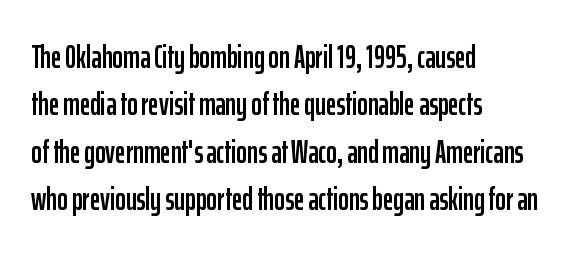
Default kerning and tracking; the words read as compact shapes. Teacher's note: observe the even left margin — that is flush-left alignment. Letters rest on an invisible, unmarked baseline. Classification — sans serif. Note the varied advance widths — an 'i' is clearly narrower than an 'm'. Is there much room between lines? A standard amount, neither cramped nor airy.
